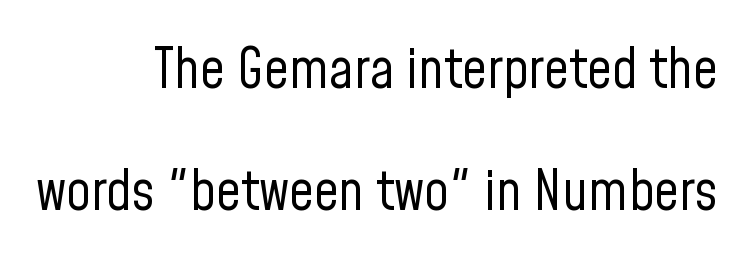
{"serif": "no", "italic": "no", "bold": "no", "weight": "regular", "width": "condensed", "stroke_contrast": "low", "x_height": "medium", "monospaced": "no", "underline": "no", "align": "right", "line_spacing": "loose", "line_spacing_ratio": 2.21, "letter_spacing": "normal", "letter_spacing_em": 0.0, "glyph_px": 55}
